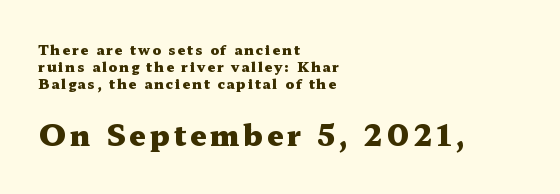
The image shows 29 px heavy, wide serif type, upright; set left-aligned, line spacing 1.21x, not underlined; the second (bottom) block is 2.07x larger; medium stroke contrast and a medium x-height.
